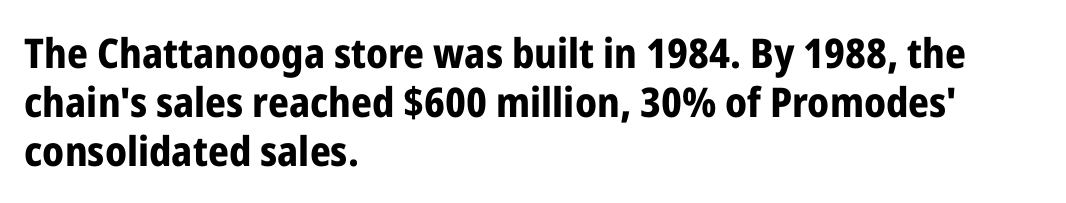
Q: Is the text bold? A: Yes.
Q: Is the text italic (slanted)? A: No, it is upright.
Q: Is the typeface a serif or a sans-serif typeface? A: Sans-serif.
Q: Is the text underlined? A: No.
Q: How is the paragraph aligned? A: Left-aligned.
Q: Is the spacing between letters normal or unusually wide? A: Normal.
Q: Width (condensed, normal, or wide)? A: Condensed.
Q: Stroke contrast? A: Low.
Q: x-height? A: Medium.
Q: Monospaced? A: No.
